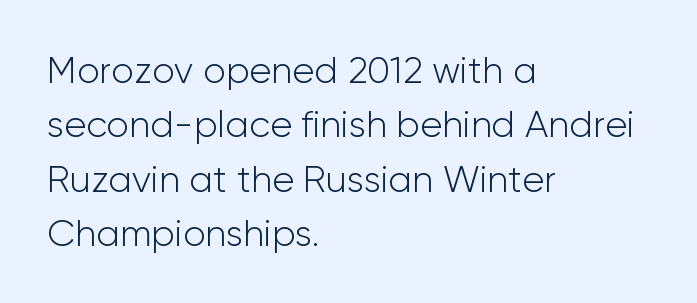
Q: Is the text bold? A: No.
Q: Is the text italic (slanted)? A: No, it is upright.
Q: Is the typeface a serif or a sans-serif typeface? A: Sans-serif.
Q: Is the text underlined? A: No.
Q: How is the paragraph aligned? A: Left-aligned.
Q: Is the spacing between letters normal or unusually wide? A: Normal.
Q: Is the spacing between lines tight, normal or loose? A: Normal.
Q: Width (condensed, normal, or wide)? A: Normal.
Q: Stroke contrast? A: Low.
Q: x-height? A: Medium.
Q: Monospaced? A: No.
